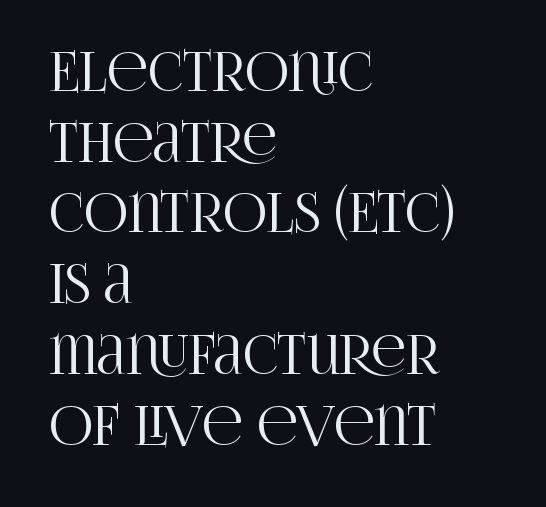
The image shows 54 px condensed serif type, upright; set left-aligned, normal line spacing (1.31x), normal letter spacing, not underlined; high stroke contrast and a large x-height.
